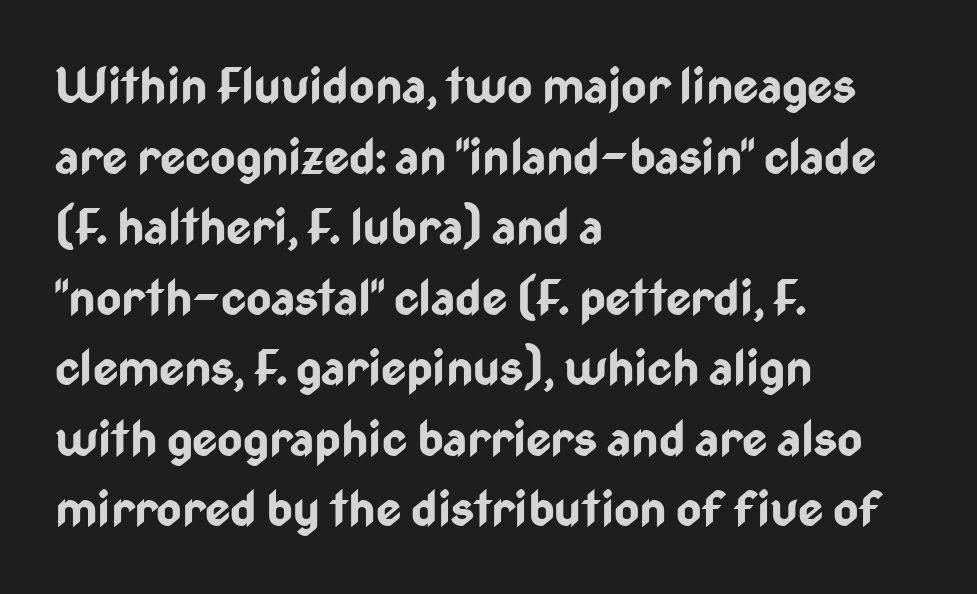
{"serif": "no", "italic": "no", "bold": "yes", "weight": "bold", "width": "condensed", "stroke_contrast": "low", "x_height": "medium", "monospaced": "no", "underline": "no", "align": "left", "line_spacing": "normal", "line_spacing_ratio": 1.44, "letter_spacing": "normal", "letter_spacing_em": 0.0, "glyph_px": 49}
